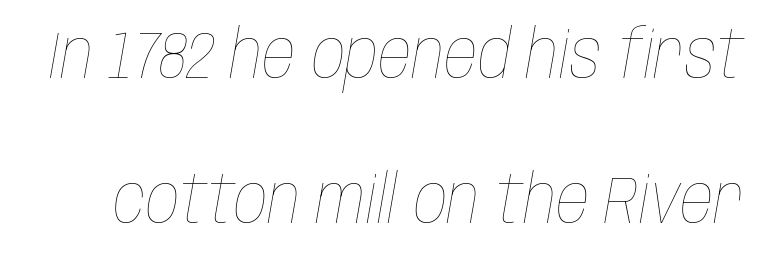
Q: Is the text bold? A: No.
Q: Is the text italic (slanted)? A: Yes, it leans right by about 10 degrees.
Q: Is the text underlined? A: No.
Q: Is the spacing between letters normal or unusually wide? A: Normal.
Q: Is the spacing between lines tight, normal or loose? A: Loose.
Q: Width (condensed, normal, or wide)? A: Condensed.
Q: Stroke contrast? A: Low.
Q: x-height? A: Large.
Q: Monospaced? A: No.
